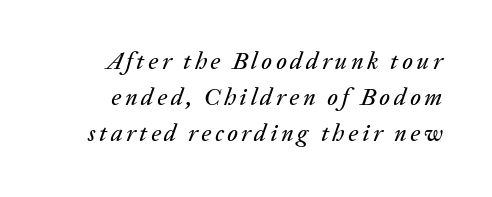
Q: Is the text italic (slanted)? A: Yes, it leans right by about 20 degrees.
Q: Is the text underlined? A: No.
Q: Is the spacing between lines tight, normal or loose? A: Normal.
